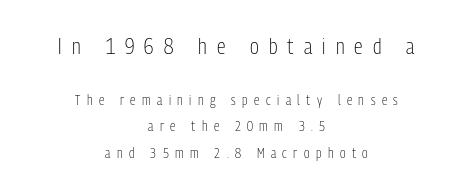
Q: Is the text bold? A: No.
Q: Is the text italic (slanted)? A: No, it is upright.
Q: Is the text underlined? A: No.
Q: How is the paragraph aligned? A: Centered.
Q: Is the spacing between letters normal or unusually wide? A: Unusually wide.
Q: Which block of text is set in a larger size, the first (top) or the second (bottom)? A: The first (top) one.
